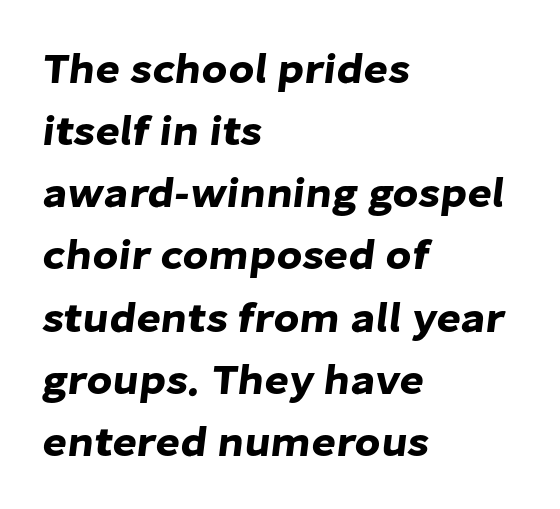
The image shows 42 px sans-serif type; set left-aligned, normal line spacing (1.48x), normal letter spacing, not underlined; low stroke contrast and a medium x-height.
